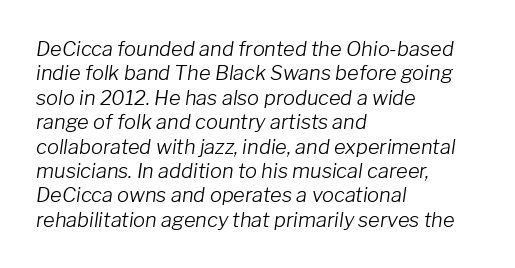
The image shows 20 px text type, italic (leaning right); set left-aligned, line spacing 1.22x, normal letter spacing, not underlined.
